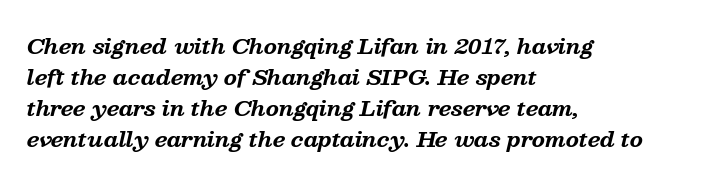
{"italic": "yes", "lean": "right", "slant_degrees": 13, "bold": "yes", "underline": "no", "align": "left", "line_spacing": "normal", "line_spacing_ratio": 1.48, "letter_spacing": "normal", "letter_spacing_em": 0.0, "glyph_px": 21}
